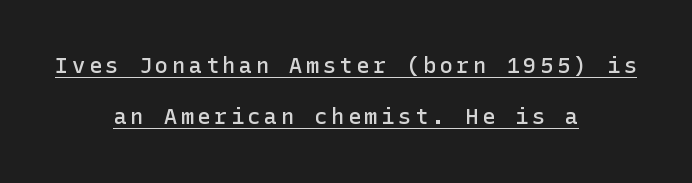
Q: Is the text bold? A: Semi-bold.
Q: Is the text italic (slanted)? A: No, it is upright.
Q: Is the text underlined? A: Yes.
Q: How is the paragraph aligned? A: Centered.
Q: Is the spacing between lines tight, normal or loose? A: Loose.
